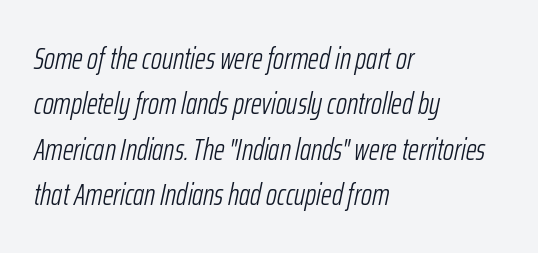
{"italic": "yes", "lean": "right", "slant_degrees": 12, "bold": "no", "weight": "light", "width": "condensed", "stroke_contrast": "low", "x_height": "medium", "monospaced": "no", "underline": "no", "align": "left", "line_spacing": "normal", "line_spacing_ratio": 1.51, "letter_spacing": "normal", "letter_spacing_em": 0.0, "glyph_px": 30}
